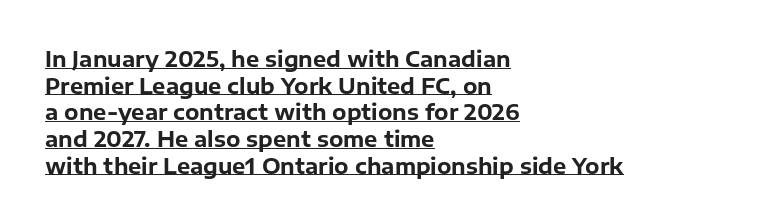
Posture: vertical. The lines are quadded left. What weight is shown? A full bold with thick strokes. Successive baselines arrive at the customary interval. Students, observe the line beneath the letters — that is underlining. The type is set solid horizontally, with unmodified tracking.
